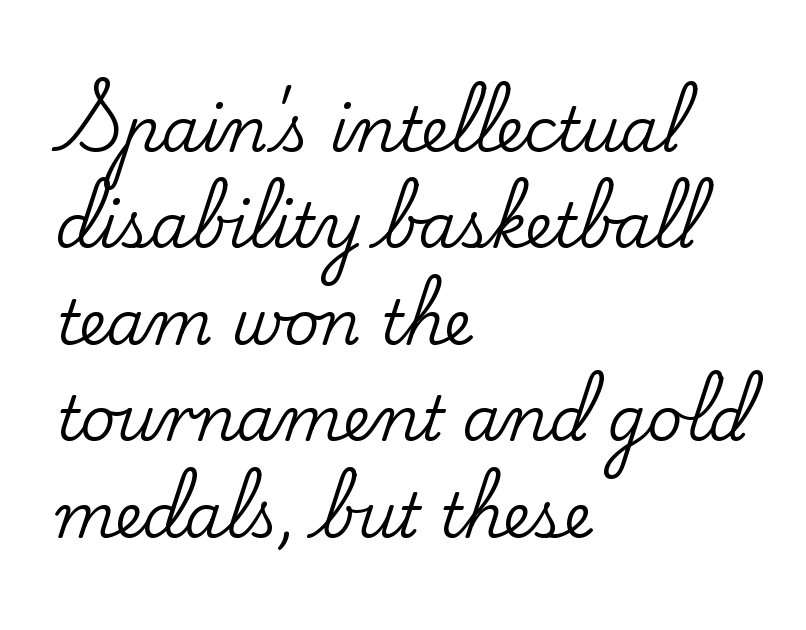
The image shows 61 px serif type; set left-aligned, normal line spacing (1.58x), normal letter spacing, not underlined; low stroke contrast and a small x-height.
